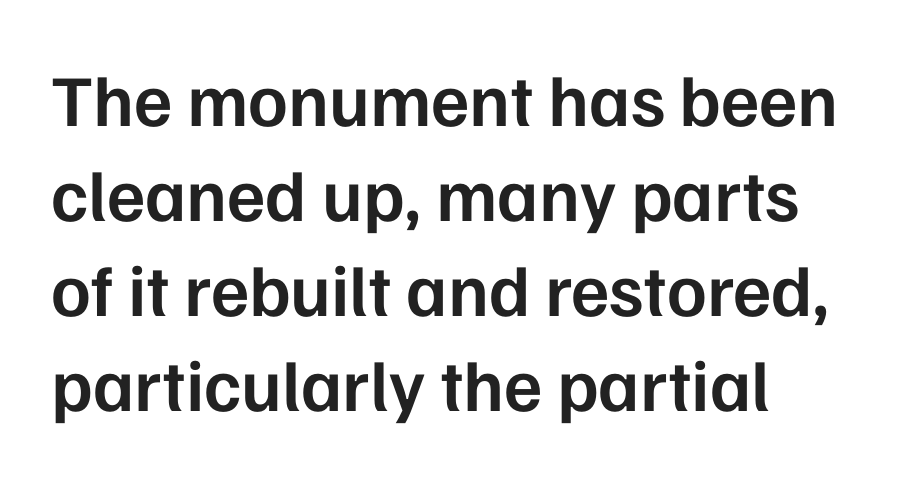
{"serif": "no", "italic": "no", "bold": "semi", "weight": "semibold", "width": "normal", "stroke_contrast": "low", "x_height": "medium", "monospaced": "no", "underline": "no", "align": "left", "line_spacing": "normal", "line_spacing_ratio": 1.3, "letter_spacing": "normal", "letter_spacing_em": 0.0, "glyph_px": 73}
